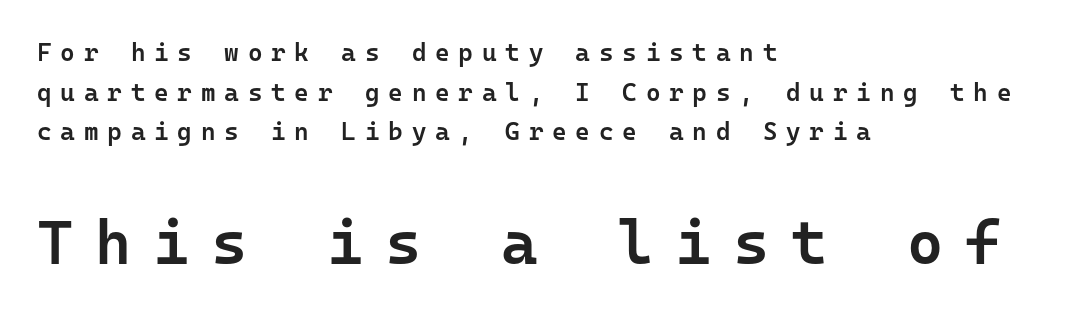
{"serif": "no", "italic": "no", "bold": "semi", "weight": "semibold", "width": "normal", "stroke_contrast": "low", "x_height": "medium", "monospaced": "yes", "underline": "no", "align": "left", "line_spacing": "normal", "line_spacing_ratio": 1.59, "letter_spacing": "wide", "letter_spacing_em": 0.35, "larger_block": "second", "size_ratio": 2.48, "glyph_px": 62}
